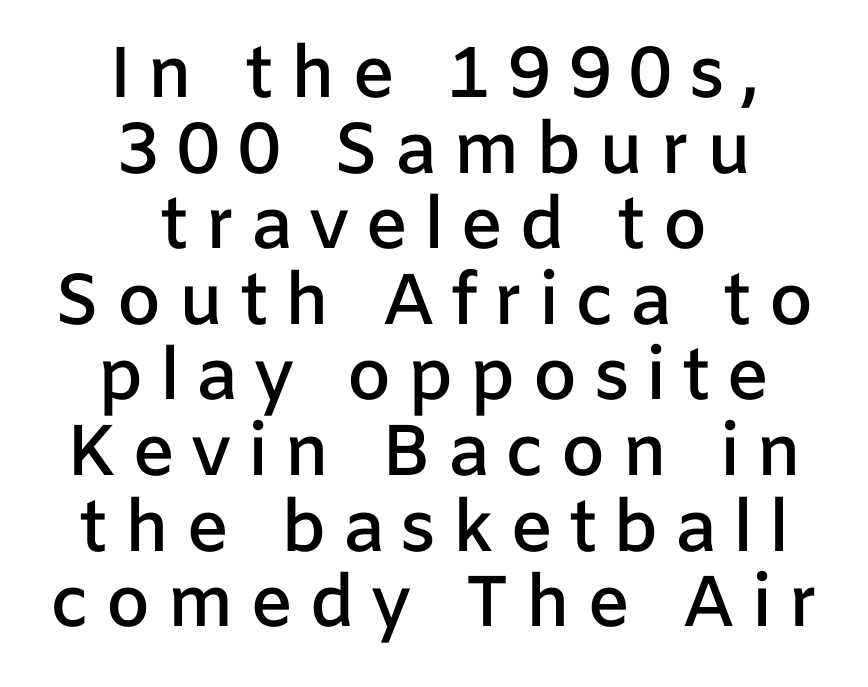
{"serif": "no", "italic": "no", "bold": "semi", "weight": "semibold", "width": "normal", "stroke_contrast": "low", "x_height": "medium", "monospaced": "no", "underline": "no", "align": "center", "line_spacing": "tight", "line_spacing_ratio": 1.05, "letter_spacing": "wide", "letter_spacing_em": 0.22, "glyph_px": 72}
